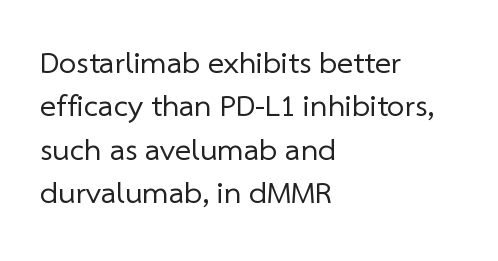
The image shows 31 px regular-weight sans-serif type; set left-aligned, normal line spacing (1.4x), normal letter spacing, not underlined; low stroke contrast and a medium x-height.
